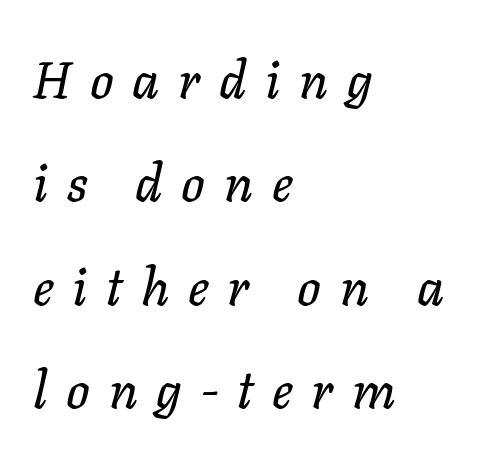
Q: Is the text italic (slanted)? A: Yes, it leans right by about 11 degrees.
Q: Is the text underlined? A: No.
Q: How is the paragraph aligned? A: Left-aligned.
Q: Is the spacing between letters normal or unusually wide? A: Unusually wide.
Q: Is the spacing between lines tight, normal or loose? A: Loose.
Q: Width (condensed, normal, or wide)? A: Normal.
Q: Stroke contrast? A: Low.
Q: x-height? A: Medium.
Q: Monospaced? A: No.
